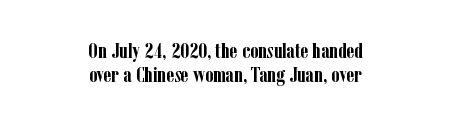
{"italic": "no", "bold": "yes", "underline": "no", "align": "center", "line_spacing": "tight", "line_spacing_ratio": 1.13, "letter_spacing": "normal", "letter_spacing_em": 0.0, "glyph_px": 21}
